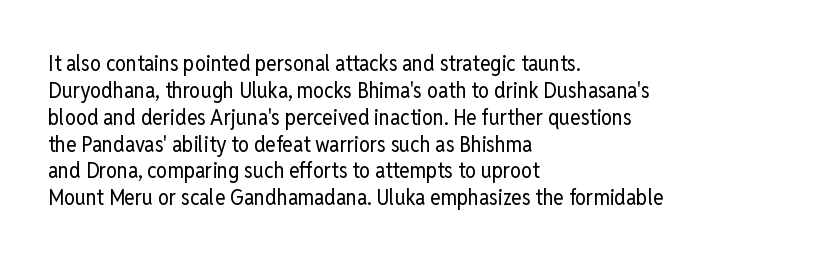
Q: Is the text bold? A: No.
Q: Is the text italic (slanted)? A: No, it is upright.
Q: Is the text underlined? A: No.
Q: How is the paragraph aligned? A: Left-aligned.
Q: Is the spacing between letters normal or unusually wide? A: Normal.
